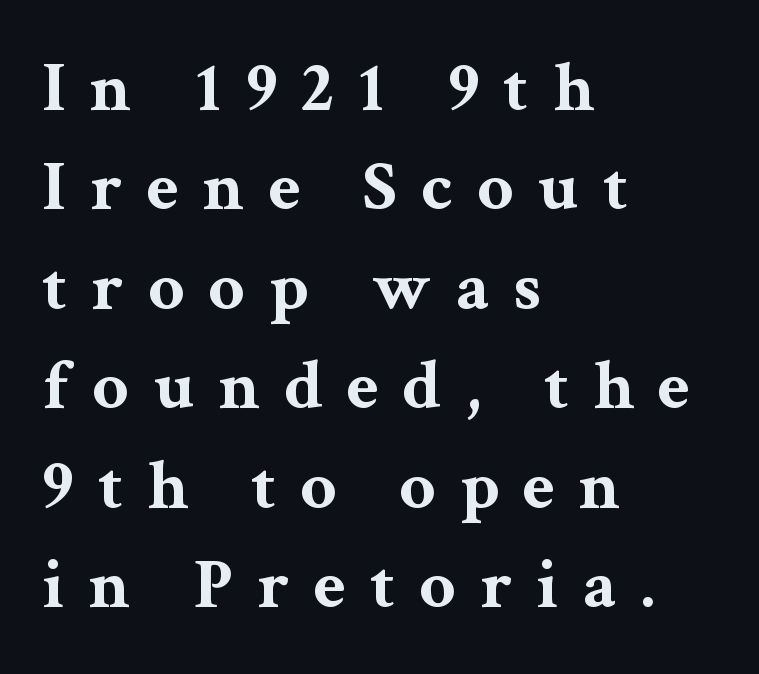
The image shows 71 px bold, wide serif type, upright; set left-aligned, normal line spacing (1.4x), unusually wide letter spacing (+0.34 em), not underlined; medium stroke contrast and a medium x-height.
